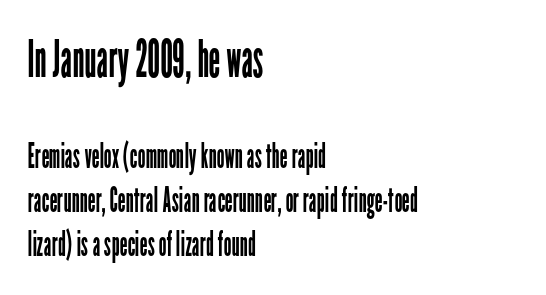
The characters are drawn with everyday or finer stroke widths. Nothing unusual about the tracking: characters are spaced as the font intends. The passage shown stacks its lines at a standard gap. Glance below the letters and you will spot only blank space.
